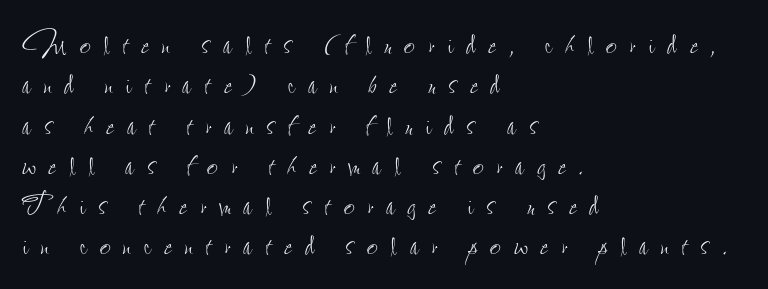
{"bold": "no", "weight": "thin", "width": "condensed", "stroke_contrast": "low", "x_height": "small", "monospaced": "no", "underline": "no", "align": "left", "line_spacing": "tight", "line_spacing_ratio": 1.06, "letter_spacing": "wide", "letter_spacing_em": 0.34, "glyph_px": 38}
